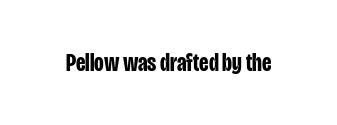
The image shows 25 px bold type, upright; set normal letter spacing, not underlined.
